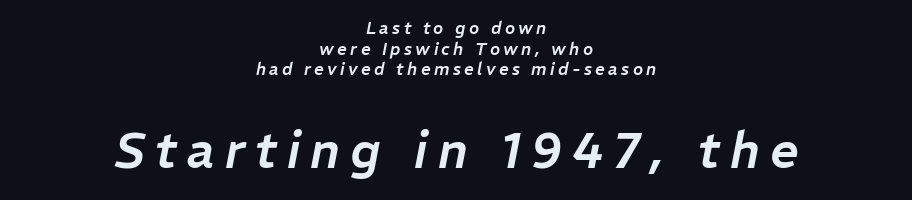
The image shows 50 px text type, italic (leaning right); set centered, line spacing 1.22x, unusually wide letter spacing (+0.2 em), not underlined; the second (bottom) block is 2.94x larger; low stroke contrast and a medium x-height.
